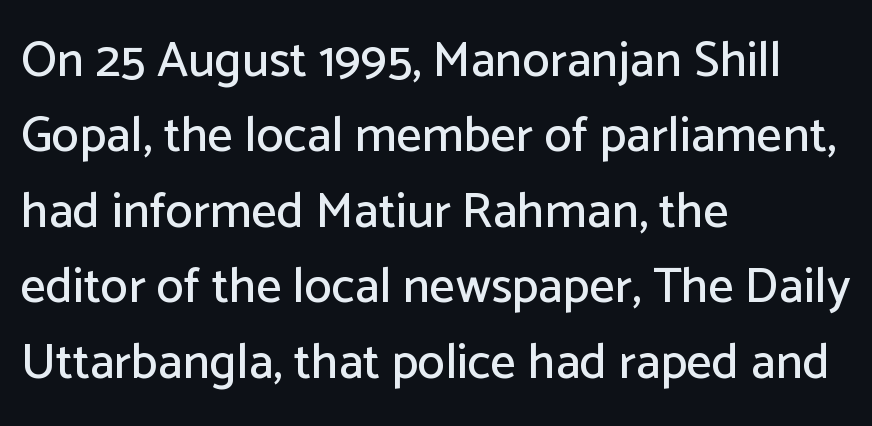
{"serif": "no", "italic": "no", "width": "normal", "stroke_contrast": "low", "x_height": "medium", "monospaced": "no", "underline": "no", "align": "left", "line_spacing": "normal", "line_spacing_ratio": 1.51, "letter_spacing": "normal", "letter_spacing_em": 0.0, "glyph_px": 50}
